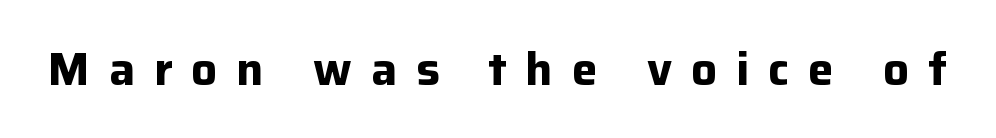
The image shows 46 px bold sans-serif type, upright; set unusually wide letter spacing (+0.41 em), not underlined; low stroke contrast and a medium x-height.
